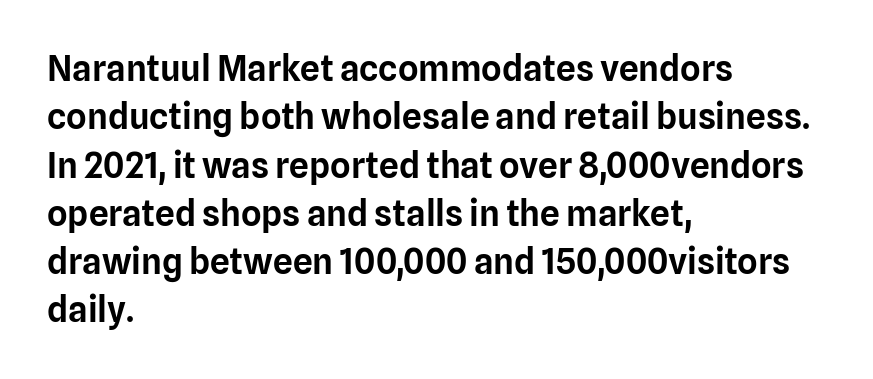
{"serif": "no", "italic": "no", "width": "normal", "stroke_contrast": "low", "x_height": "medium", "monospaced": "no", "underline": "no", "align": "left", "line_spacing": "normal", "line_spacing_ratio": 1.38, "letter_spacing": "normal", "letter_spacing_em": 0.0, "glyph_px": 35}
